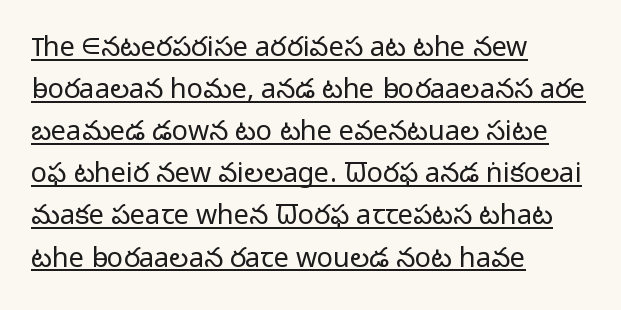
The image shows 27 px text type, upright; set left-aligned, normal line spacing (1.56x), normal letter spacing, underlined.
